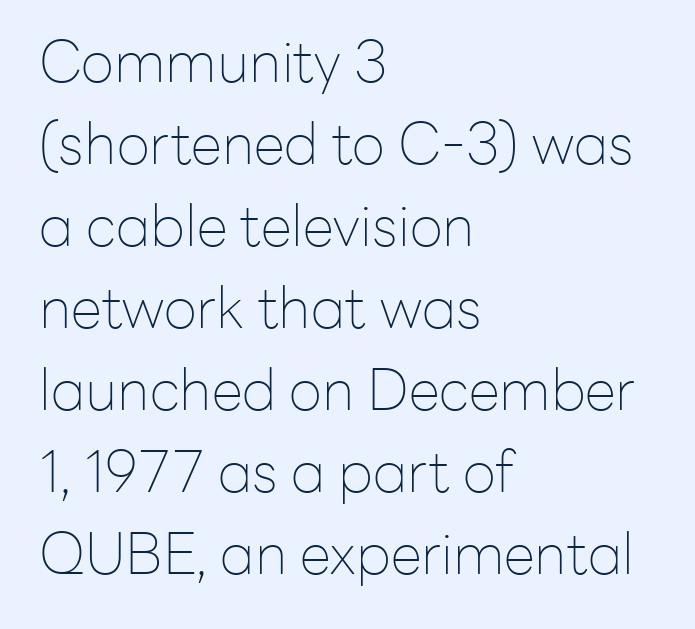
Spacing verdict: proportional, widths tailored to each character. Alignment: flush left. You can tell from the bare stems that sans-serif type was used. Stroke thickness stays within the range of a standard reading face or lighter.
